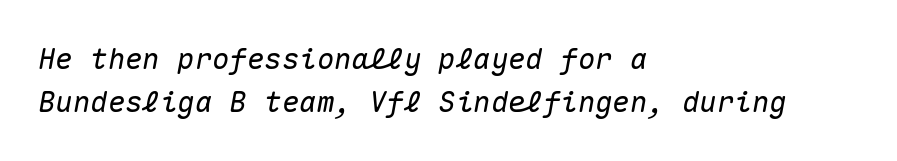
The image shows 29 px text type, italic (leaning right), monospaced; set left-aligned, normal line spacing (1.5x), normal letter spacing, not underlined; medium stroke contrast and a medium x-height.
